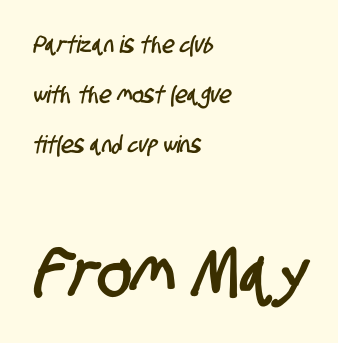
The image shows 71 px condensed sans-serif type; set left-aligned, loose line spacing (2.08x), normal letter spacing, not underlined; the second (bottom) block is 2.96x larger; low stroke contrast and a large x-height.
